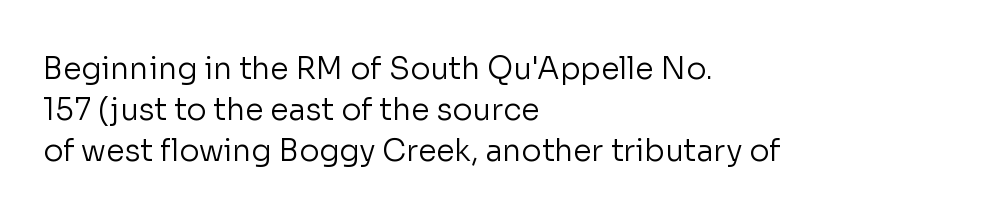
Characters remain perfectly vertical along every line. Stem width sits at or under what a default text font uses. Only glyphs here, with clear space below each row. The vertical gap from one line to the next is medium. Each letter keeps its own natural width here, so spacing adapts to shape.
